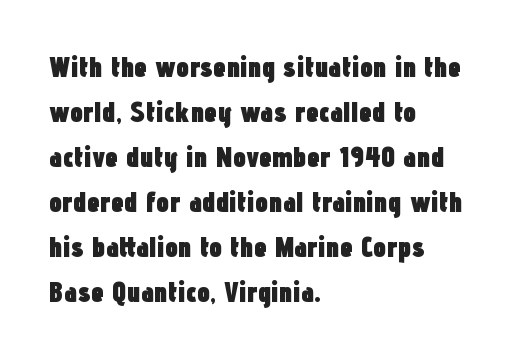
Each new line begins a customary step beneath the previous one. These lines are rendered in a variable-pitch font. The zone under the glyphs is completely vacant. Each line starts at the same left margin while the right side varies.
